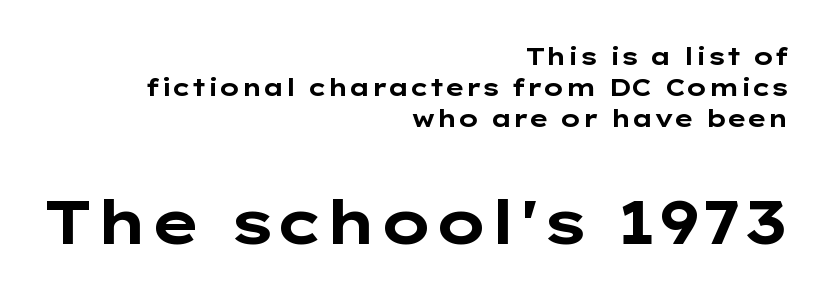
Notice how descenders clear the ascenders below comfortably — that's standard leading. If you drew a line through each stem, it would be perfectly vertical. Descenders are the only things crossing below the line. Do the characters align in a grid? No, the font is proportional.
